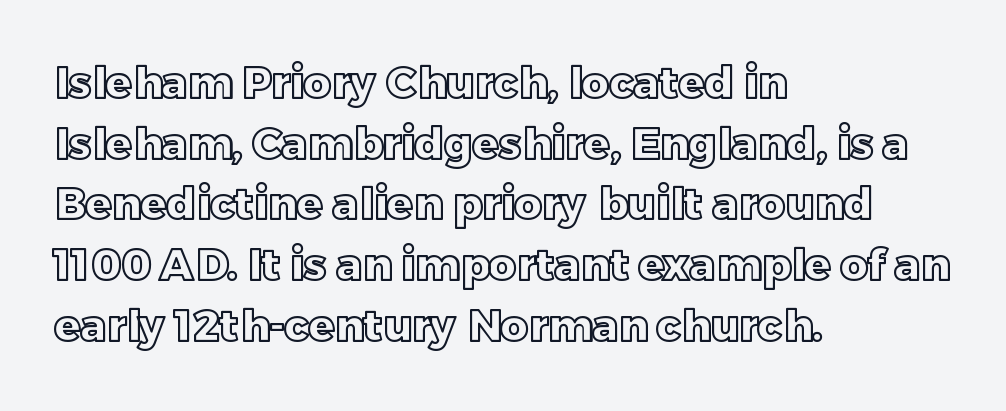
The image shows 43 px text type, upright; set left-aligned, normal line spacing (1.41x), normal letter spacing, not underlined; a large x-height.
